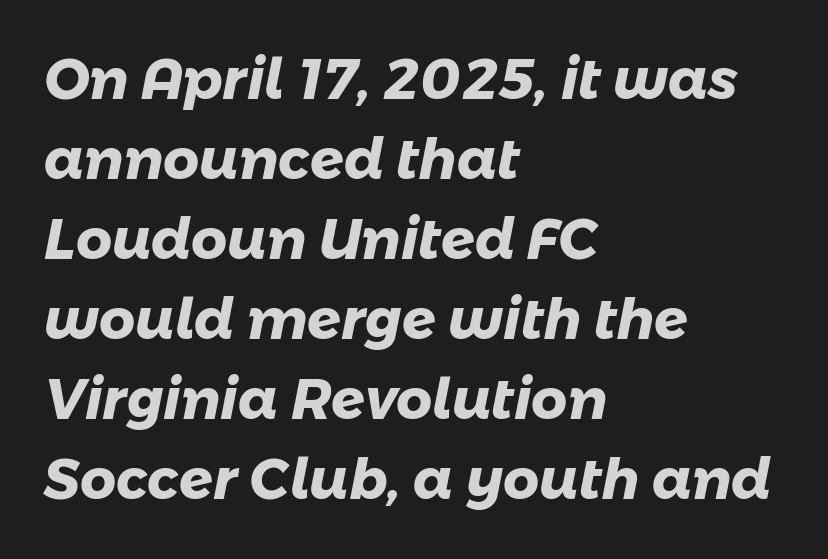
{"serif": "no", "bold": "yes", "weight": "heavy", "width": "normal", "stroke_contrast": "low", "x_height": "medium", "monospaced": "no", "underline": "no", "align": "left", "line_spacing": "normal", "line_spacing_ratio": 1.43, "letter_spacing": "normal", "letter_spacing_em": 0.0, "glyph_px": 56}
